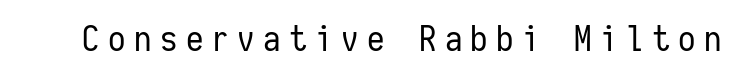
Each letter's strokes conclude bluntly, with no projecting serifs. The baseline area is clear. Think standard paragraph weight, or any step lighter than that. Glyph-to-glyph distance is far greater than everyday printed text.
